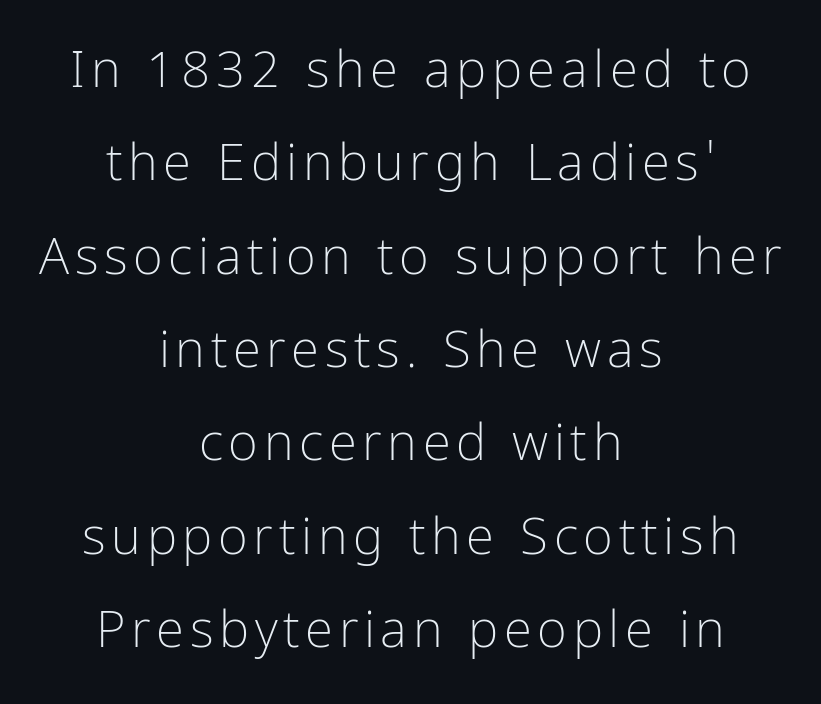
Anything drawn beneath the words? Only blank space. The letters advance in unequal steps, a hallmark of proportional type. Casual observation: everything's sitting right in the middle. Summary of weight: not heavy and not bold. Posture: straight, roman, zero tilt. No feet cap the strokes, marking this as sans-serif type.
